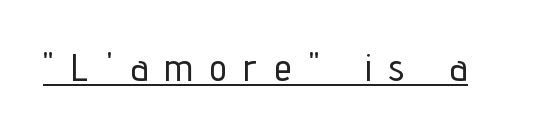
{"serif": "no", "italic": "no", "width": "condensed", "stroke_contrast": "low", "x_height": "medium", "monospaced": "no", "underline": "yes", "letter_spacing": "wide", "letter_spacing_em": 0.44, "glyph_px": 39}
